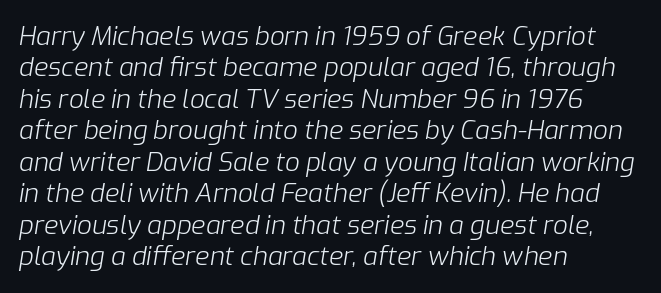
Q: Is the text bold? A: No.
Q: Is the text italic (slanted)? A: Yes, it leans right by about 9 degrees.
Q: Is the text underlined? A: No.
Q: How is the paragraph aligned? A: Left-aligned.
Q: Is the spacing between letters normal or unusually wide? A: Normal.
